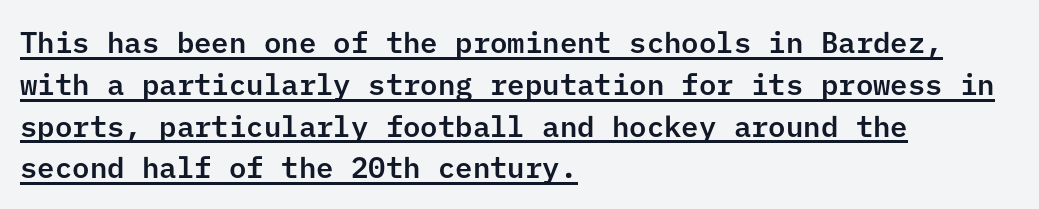
The image shows 29 px sans-serif type, upright; set left-aligned, normal line spacing (1.44x), normal letter spacing, underlined; low stroke contrast and a medium x-height.
